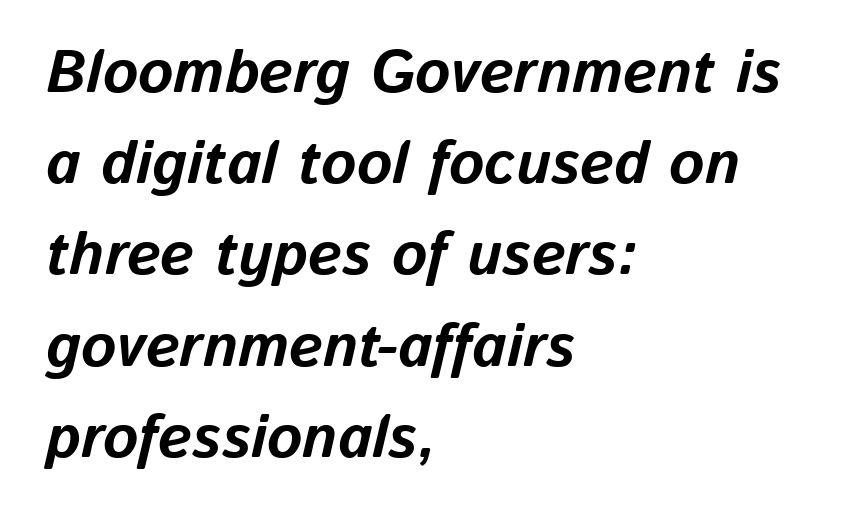
{"italic": "yes", "lean": "right", "slant_degrees": 13, "bold": "yes", "weight": "bold", "width": "normal", "stroke_contrast": "low", "x_height": "medium", "monospaced": "no", "underline": "no", "align": "left", "line_spacing": "normal", "line_spacing_ratio": 1.52, "letter_spacing": "normal", "letter_spacing_em": 0.0, "glyph_px": 60}
